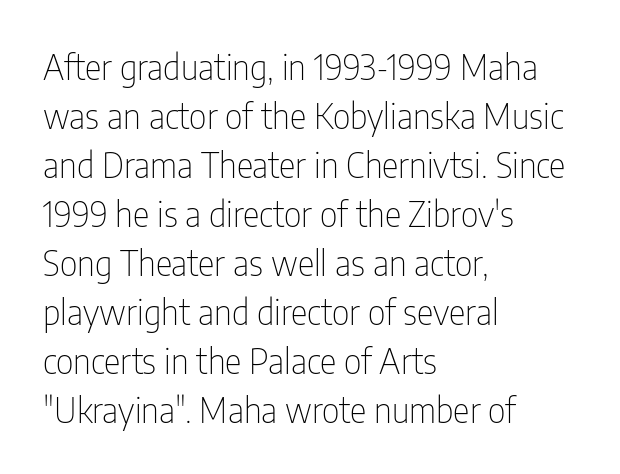
The image shows 35 px thin, condensed sans-serif type, upright; set left-aligned, normal line spacing (1.4x), normal letter spacing, not underlined; low stroke contrast and a medium x-height.
